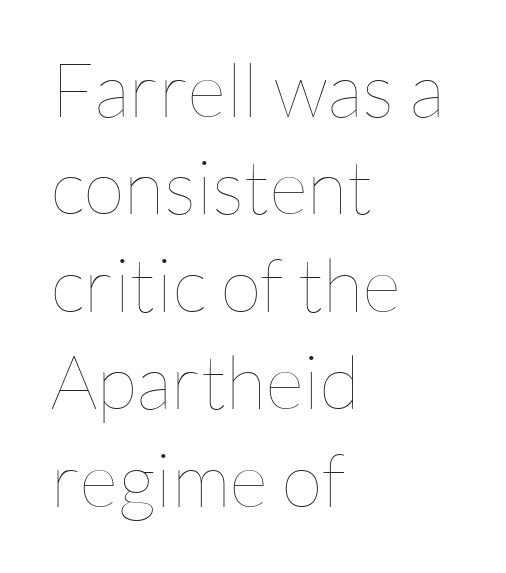
Q: Is the text bold? A: No.
Q: Is the text italic (slanted)? A: No, it is upright.
Q: Is the text underlined? A: No.
Q: How is the paragraph aligned? A: Left-aligned.
Q: Is the spacing between letters normal or unusually wide? A: Normal.
Q: Is the spacing between lines tight, normal or loose? A: Normal.
Q: Width (condensed, normal, or wide)? A: Normal.
Q: Stroke contrast? A: Low.
Q: x-height? A: Medium.
Q: Monospaced? A: No.
